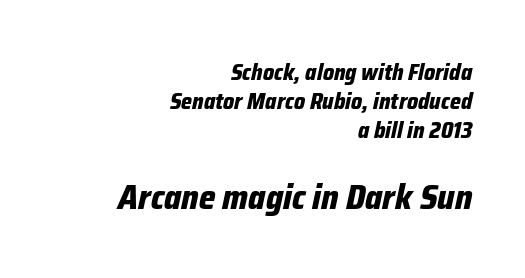
Q: Is the text bold? A: Yes.
Q: Is the text italic (slanted)? A: Yes, it leans right by about 12 degrees.
Q: Is the text underlined? A: No.
Q: How is the paragraph aligned? A: Right-aligned.
Q: Is the spacing between letters normal or unusually wide? A: Normal.
Q: Is the spacing between lines tight, normal or loose? A: Normal.
Q: Which block of text is set in a larger size, the first (top) or the second (bottom)? A: The second (bottom) one.
Q: Width (condensed, normal, or wide)? A: Condensed.
Q: Stroke contrast? A: Low.
Q: x-height? A: Medium.
Q: Monospaced? A: No.
